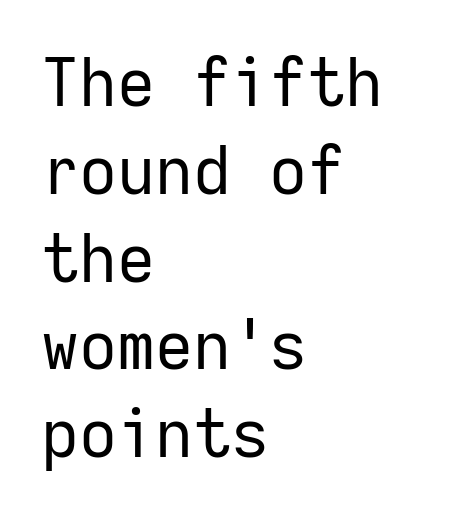
Here the glyphs are tracked normally, forming tight word shapes. Beneath every word, the page is bare. Whoever set this chose a conventional vertical rhythm. A typesetter would call this monospace, since all characters share one set width.
